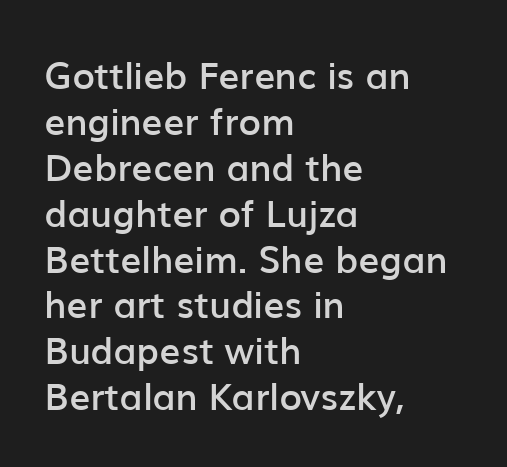
The image shows 37 px semibold sans-serif type, upright; set left-aligned, line spacing 1.24x, normal letter spacing, not underlined; low stroke contrast and a medium x-height.
